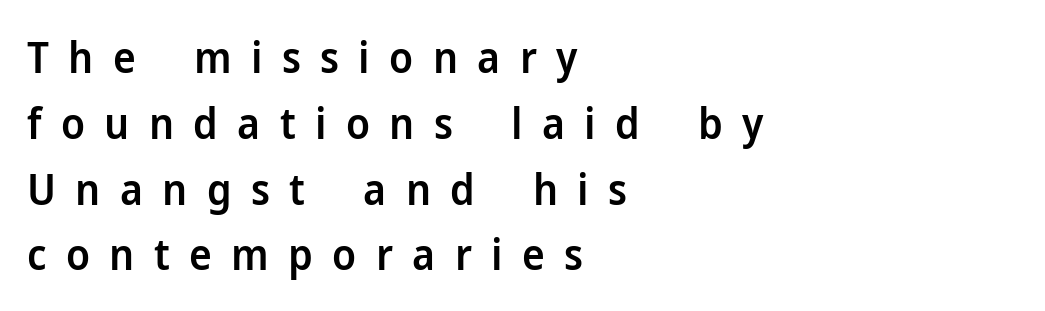
The image shows 43 px semibold sans-serif type, upright; set left-aligned, normal line spacing (1.53x), unusually wide letter spacing (+0.45 em), not underlined; low stroke contrast and a medium x-height.
